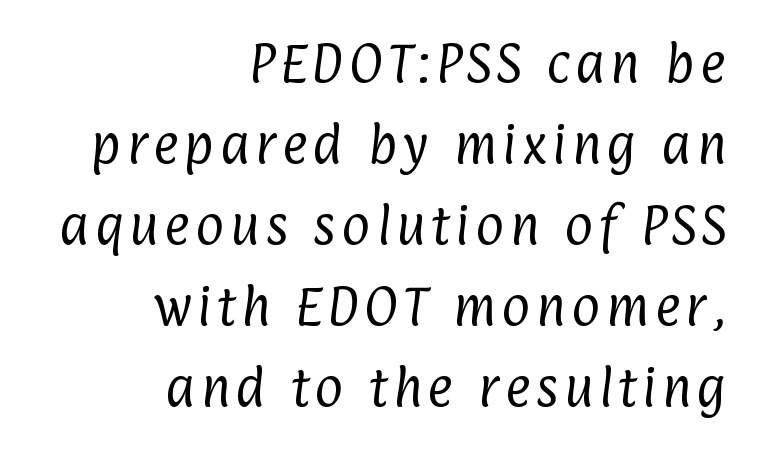
Observe the absence of serifs on each vertical stroke in this sample. Letters rest on an invisible, unmarked baseline. Typeset ragged left — the right edge is the straight one. Do the characters align in a grid? No, the font is proportional.
